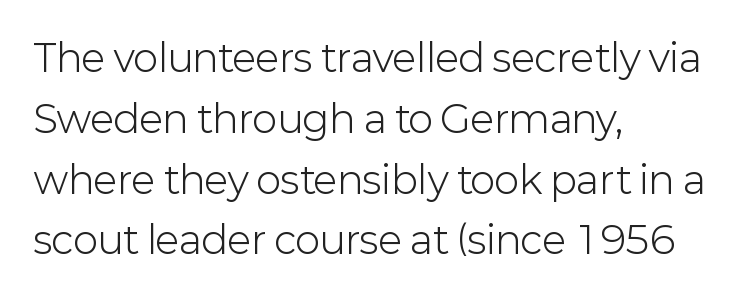
The image shows 38 px light sans-serif type, upright; set left-aligned, normal line spacing (1.6x), normal letter spacing, not underlined; low stroke contrast and a medium x-height.
